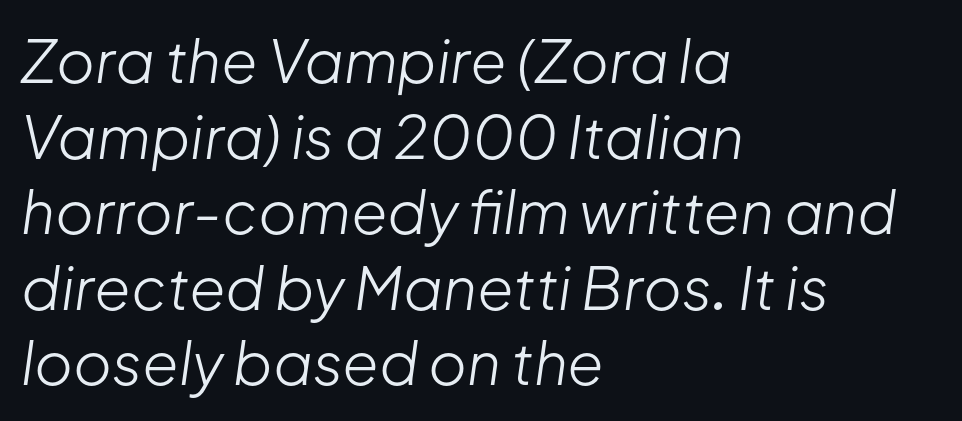
Layout note: lines flush left. This sample has the flowing, uneven cadence of proportional lettering. Look at the tracking — it's just the regular setting, nothing added. Compared with ordinary roman type, these characters are visibly tilted.
